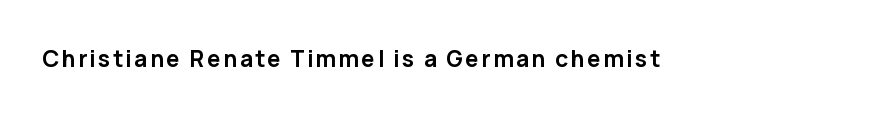
{"italic": "no", "bold": "yes", "underline": "no", "glyph_px": 23}
